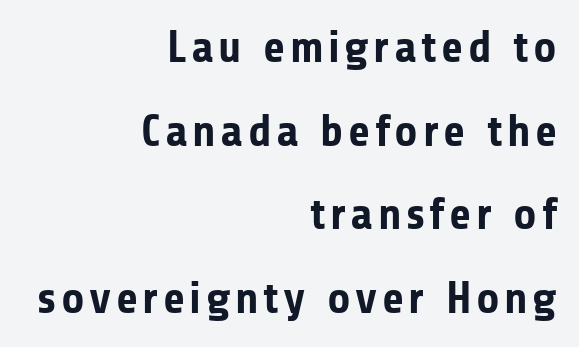
The image shows 45 px bold sans-serif type, upright; set right-aligned, line spacing 1.86x, not underlined; low stroke contrast and a medium x-height.
